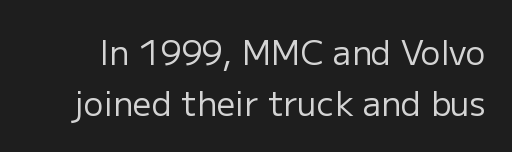
Q: Is the text bold? A: No.
Q: Is the text italic (slanted)? A: No, it is upright.
Q: Is the typeface a serif or a sans-serif typeface? A: Sans-serif.
Q: Is the text underlined? A: No.
Q: Is the spacing between letters normal or unusually wide? A: Normal.
Q: Is the spacing between lines tight, normal or loose? A: Normal.
Q: Width (condensed, normal, or wide)? A: Normal.
Q: Stroke contrast? A: Low.
Q: x-height? A: Medium.
Q: Monospaced? A: No.
